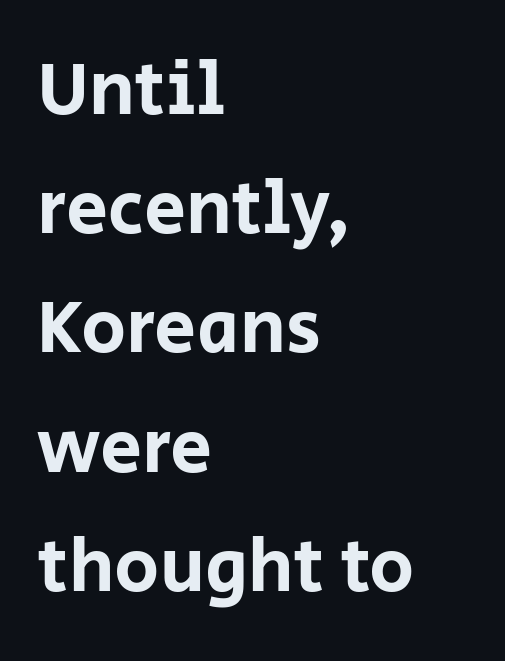
Q: Is the text italic (slanted)? A: No, it is upright.
Q: Is the typeface a serif or a sans-serif typeface? A: Sans-serif.
Q: Is the text underlined? A: No.
Q: How is the paragraph aligned? A: Left-aligned.
Q: Is the spacing between letters normal or unusually wide? A: Normal.
Q: Is the spacing between lines tight, normal or loose? A: Normal.
Q: Width (condensed, normal, or wide)? A: Normal.
Q: Stroke contrast? A: Low.
Q: x-height? A: Large.
Q: Monospaced? A: No.
